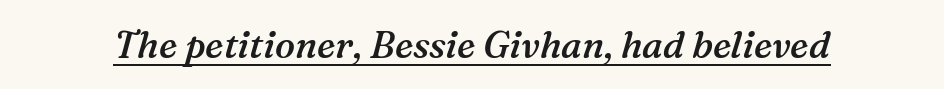
The image shows 37 px semibold serif type, italic (leaning right); set normal letter spacing, underlined; medium stroke contrast and a medium x-height.
